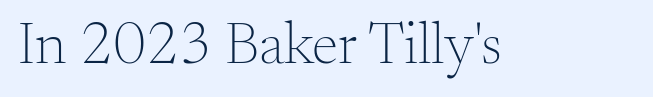
Type style note: has serifs. Glyph-to-glyph distance matches everyday printed text. The passage shown is not bold in any degree. Letters rest on an invisible, unmarked baseline. Unlike italic type, these characters show no tilt at all.
